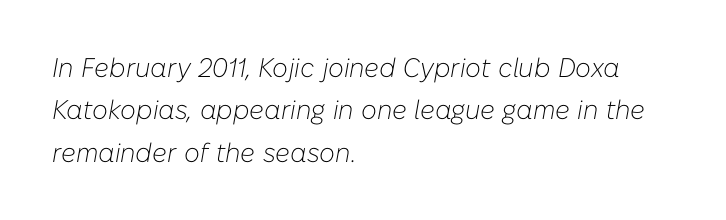
Q: Is the text bold? A: No.
Q: Is the text italic (slanted)? A: Yes, it leans right by about 10 degrees.
Q: Is the text underlined? A: No.
Q: How is the paragraph aligned? A: Left-aligned.
Q: Is the spacing between letters normal or unusually wide? A: Normal.
Q: Is the spacing between lines tight, normal or loose? A: Normal.
